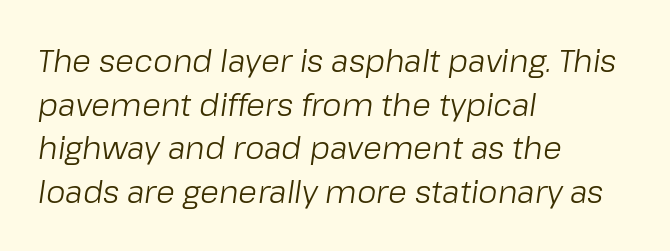
{"italic": "yes", "lean": "right", "slant_degrees": 8, "bold": "no", "weight": "light", "width": "normal", "stroke_contrast": "low", "x_height": "medium", "monospaced": "no", "underline": "no", "align": "left", "line_spacing": "normal", "line_spacing_ratio": 1.41, "letter_spacing": "normal", "letter_spacing_em": 0.0, "glyph_px": 31}
